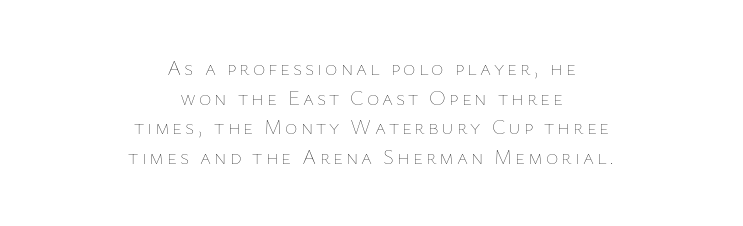
Interline gaps are of average width in this sample. A quiet, ordinary-to-light weight characterises the typeface. The glyphs are unaccompanied by any horizontal stroke below them. This sample is center-justified, so both line endings float freely. The type sits square on the baseline with zero lean.
